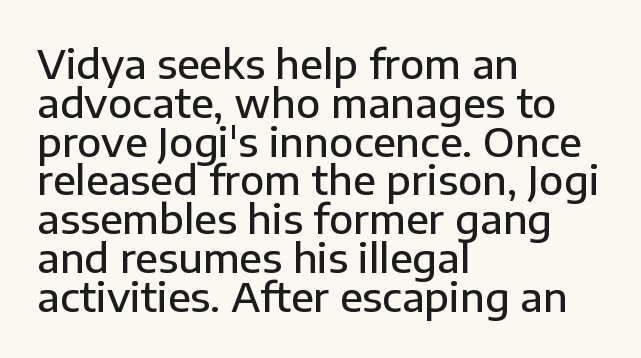
{"serif": "no", "italic": "no", "bold": "semi", "weight": "semibold", "width": "normal", "stroke_contrast": "low", "x_height": "medium", "monospaced": "no", "underline": "no", "align": "left", "line_spacing": "tight", "line_spacing_ratio": 0.97, "letter_spacing": "normal", "letter_spacing_em": 0.0, "glyph_px": 40}
